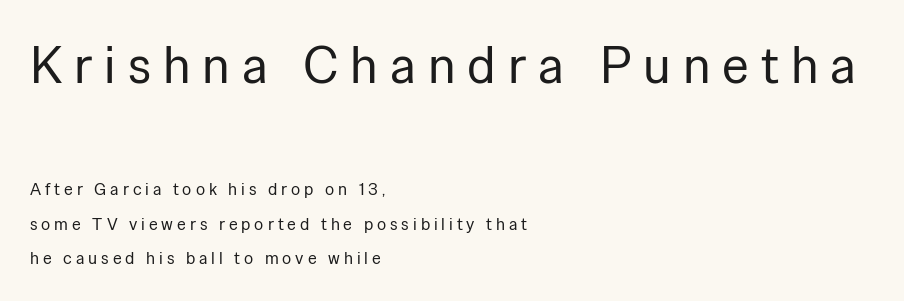
{"serif": "no", "italic": "no", "bold": "no", "weight": "regular", "width": "normal", "stroke_contrast": "low", "x_height": "medium", "monospaced": "no", "underline": "no", "align": "left", "line_spacing": "loose", "line_spacing_ratio": 2.03, "letter_spacing": "wide", "letter_spacing_em": 0.23, "larger_block": "first", "size_ratio": 3.06, "glyph_px": 52}
